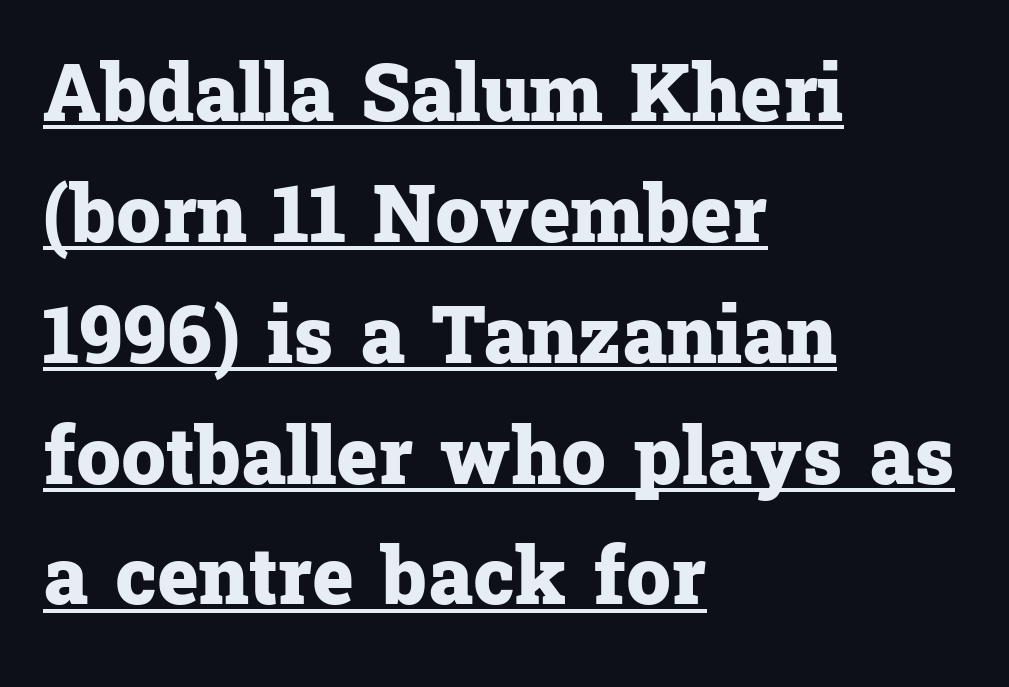
Q: Is the text bold? A: Yes.
Q: Is the text italic (slanted)? A: No, it is upright.
Q: Is the typeface a serif or a sans-serif typeface? A: Serif.
Q: Is the text underlined? A: Yes.
Q: How is the paragraph aligned? A: Left-aligned.
Q: Is the spacing between letters normal or unusually wide? A: Normal.
Q: Is the spacing between lines tight, normal or loose? A: Normal.
Q: Width (condensed, normal, or wide)? A: Normal.
Q: Stroke contrast? A: Low.
Q: x-height? A: Medium.
Q: Monospaced? A: No.
